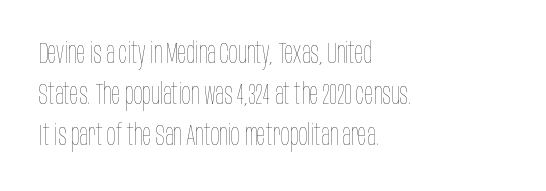
All the whitespace from short lines collects on the right. Posture: vertical. The space beneath each line is pristine and unruled. Nothing unusual about the tracking: characters are spaced as the font intends.
